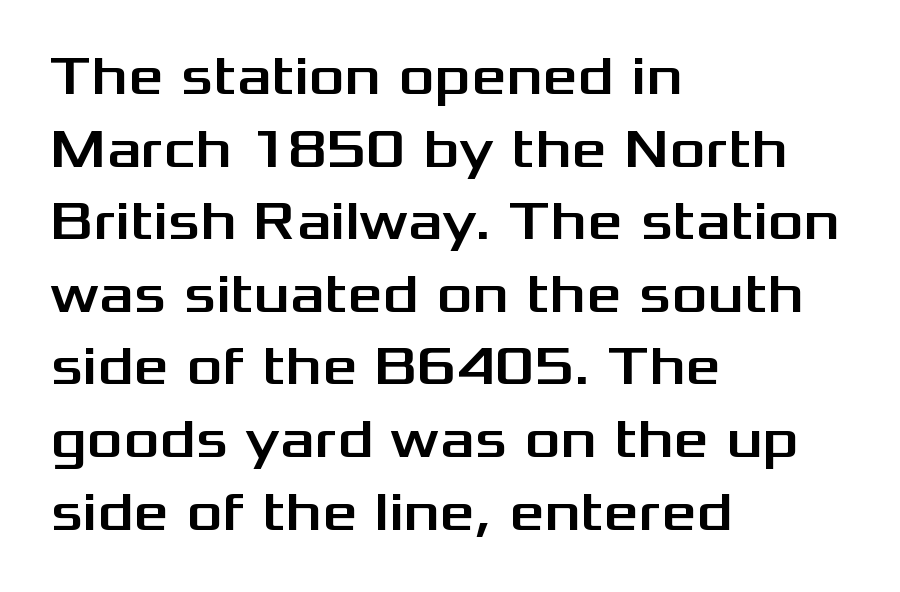
The image shows 55 px wide sans-serif type, upright; set left-aligned, normal line spacing (1.32x), normal letter spacing, not underlined; medium stroke contrast and a medium x-height.
